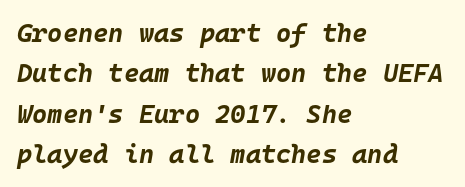
Students, observe: this is what conventionally led text looks like. Emphasis-style slanted type is in use. A clean baseline with only descenders dipping below it. Caption: standard tracking, unaltered. The passage shown is emphatically bold.
